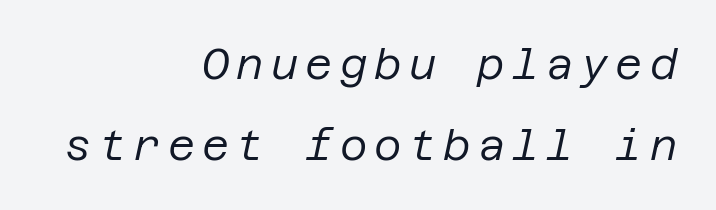
The image shows 42 px regular-weight type, italic (leaning right); set right-aligned, loose line spacing (1.93x), not underlined; low stroke contrast and a large x-height.
